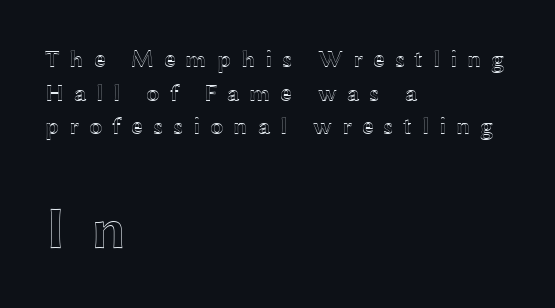
Q: Is the text italic (slanted)? A: No, it is upright.
Q: Is the text underlined? A: No.
Q: How is the paragraph aligned? A: Left-aligned.
Q: Is the spacing between letters normal or unusually wide? A: Unusually wide.
Q: Is the spacing between lines tight, normal or loose? A: Normal.
Q: Which block of text is set in a larger size, the first (top) or the second (bottom)? A: The second (bottom) one.
Q: Width (condensed, normal, or wide)? A: Wide.
Q: x-height? A: Medium.
Q: Monospaced? A: No.
